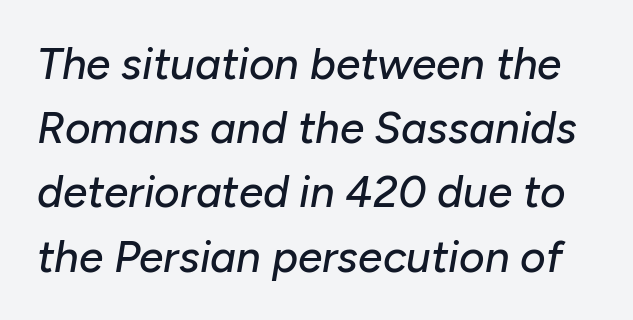
{"italic": "yes", "lean": "right", "slant_degrees": 10, "width": "normal", "stroke_contrast": "low", "x_height": "medium", "monospaced": "no", "underline": "no", "line_spacing": "normal", "line_spacing_ratio": 1.46, "letter_spacing": "normal", "letter_spacing_em": 0.0, "glyph_px": 44}
